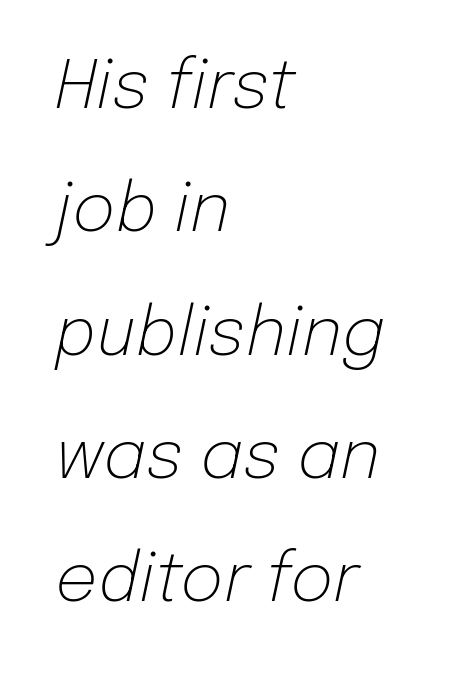
If you drew a line through each stem, it would be angled. The rendering uses natural spacing where letterforms have individual widths. The specimen omits any rule beneath the text block's lines. Each word holds together tightly as a unit, with standard inter-letter gaps. The lines are quadded left.
